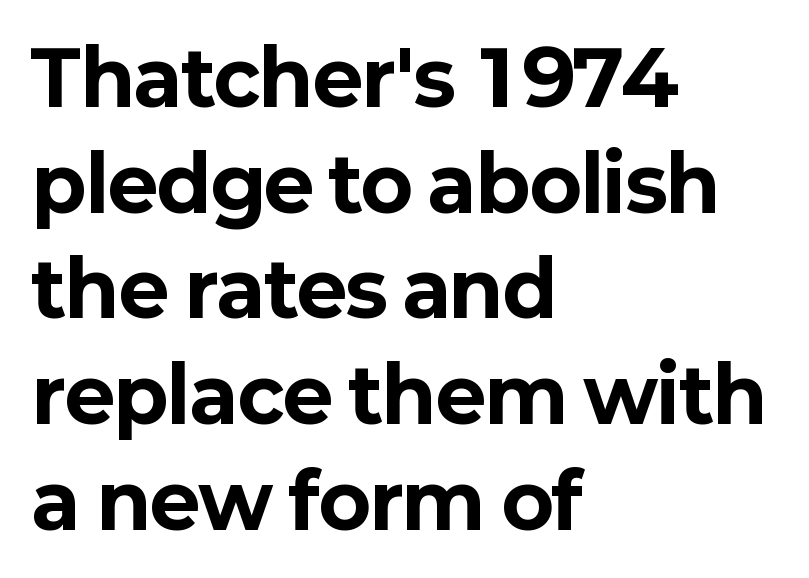
The image shows 76 px bold sans-serif type, upright; set left-aligned, normal line spacing (1.39x), normal letter spacing, not underlined; low stroke contrast and a medium x-height.
